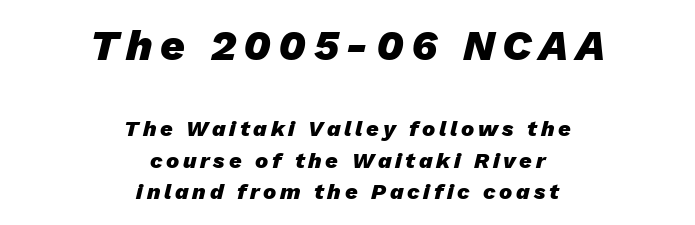
Letters rest on an invisible, unmarked baseline. The face used here has a pronounced slope to its letters. The composition opens big and finishes small. The rendering uses a bold face; every stroke is thick and dark. These lines sit exactly where default settings would place them. Is the block centered? Yes — each line is placed symmetrically about the middle.
